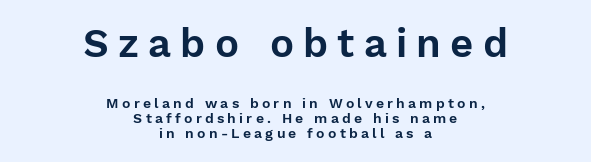
Q: Is the text italic (slanted)? A: No, it is upright.
Q: Is the typeface a serif or a sans-serif typeface? A: Sans-serif.
Q: Is the text underlined? A: No.
Q: How is the paragraph aligned? A: Centered.
Q: Is the spacing between letters normal or unusually wide? A: Unusually wide.
Q: Is the spacing between lines tight, normal or loose? A: Tight.
Q: Which block of text is set in a larger size, the first (top) or the second (bottom)? A: The first (top) one.
Q: Width (condensed, normal, or wide)? A: Normal.
Q: Stroke contrast? A: Low.
Q: x-height? A: Medium.
Q: Monospaced? A: No.
